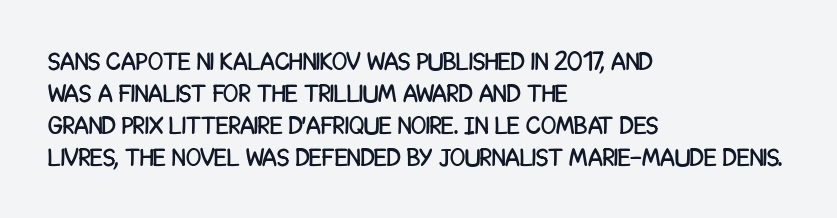
The image shows 25 px text type, upright; set left-aligned, normal line spacing (1.28x), normal letter spacing, not underlined.
